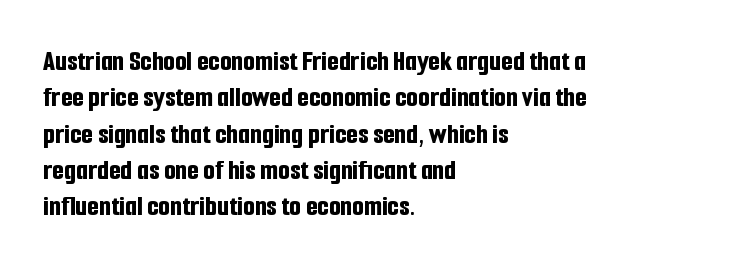
This is the regular roman posture of the typeface. The lines in this sample share a left origin and differ only in where they stop. Is this a fixed-width face? No — the glyphs have proportional, varying widths. Type style note: lacks serifs. In terms of letterspacing, this is plain default setting.
